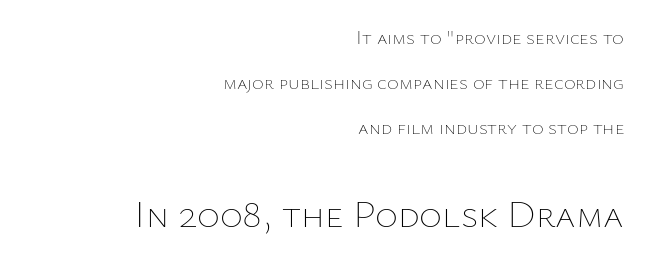
This sample uses an upright cut, with every glyph sitting square on the baseline. Honestly, the letter spacing is just normal — you wouldn't notice it. A typesetter would call this proportional, since set widths differ per character. Widely set lines give the paragraph a tall, airy silhouette. Which of the two is more prominent by size? The second, at the bottom.
